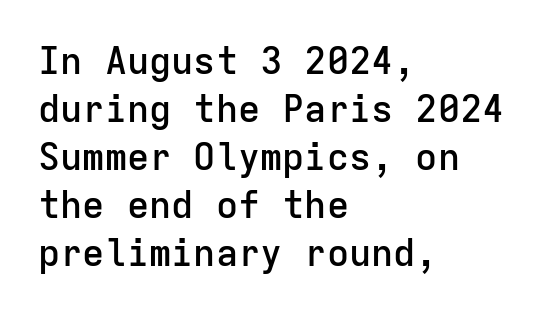
Q: Is the text bold? A: Semi-bold.
Q: Is the text italic (slanted)? A: No, it is upright.
Q: Is the typeface a serif or a sans-serif typeface? A: Sans-serif.
Q: Is the text underlined? A: No.
Q: How is the paragraph aligned? A: Left-aligned.
Q: Is the spacing between letters normal or unusually wide? A: Normal.
Q: Is the spacing between lines tight, normal or loose? A: Normal.
Q: Width (condensed, normal, or wide)? A: Normal.
Q: Stroke contrast? A: Low.
Q: x-height? A: Medium.
Q: Monospaced? A: Yes.
